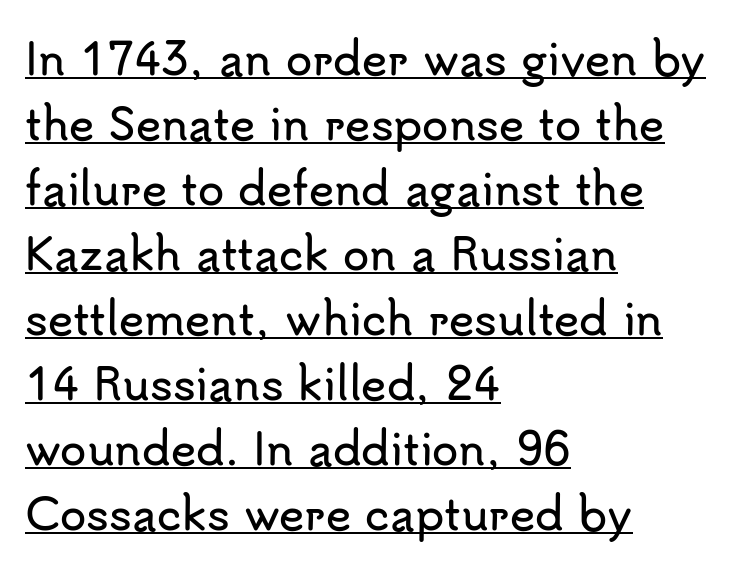
Q: Is the text italic (slanted)? A: No, it is upright.
Q: Is the typeface a serif or a sans-serif typeface? A: Sans-serif.
Q: Is the text underlined? A: Yes.
Q: How is the paragraph aligned? A: Left-aligned.
Q: Is the spacing between letters normal or unusually wide? A: Normal.
Q: Is the spacing between lines tight, normal or loose? A: Normal.
Q: Width (condensed, normal, or wide)? A: Normal.
Q: Stroke contrast? A: Low.
Q: x-height? A: Small.
Q: Monospaced? A: No.
